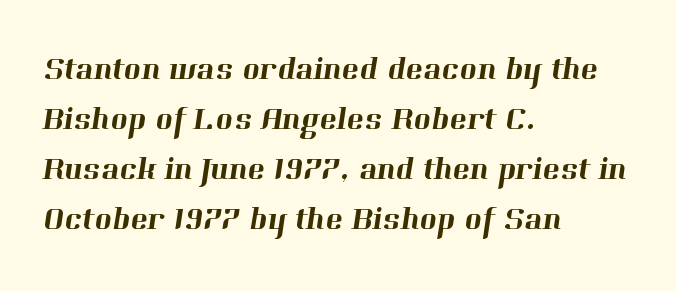
The image shows 33 px serif type; set left-aligned, normal line spacing (1.52x), normal letter spacing, not underlined; high stroke contrast and a medium x-height.
